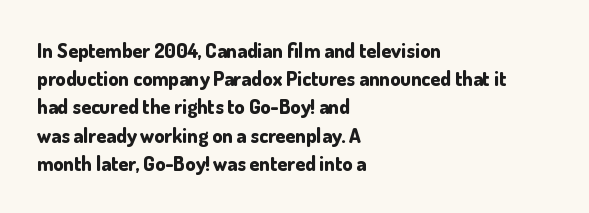
Upright lettering throughout. Each line starts at the same left margin while the right side varies. The passage shown has conventional tracking throughout. The glyphs have the mass of a bold cut. Summary of vertical rhythm: regular, with standard interline spacing. Words float on clear page, feet unadorned.
